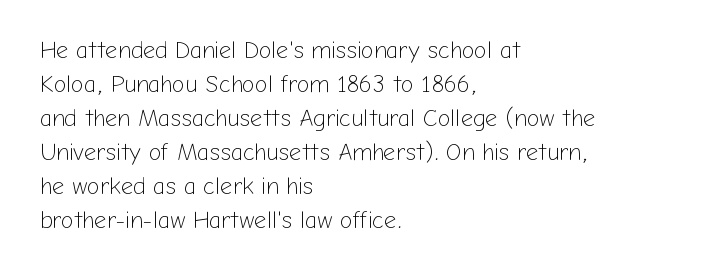
Q: Is the text bold? A: No.
Q: Is the text italic (slanted)? A: No, it is upright.
Q: Is the text underlined? A: No.
Q: How is the paragraph aligned? A: Left-aligned.
Q: Is the spacing between letters normal or unusually wide? A: Normal.
Q: Is the spacing between lines tight, normal or loose? A: Normal.
